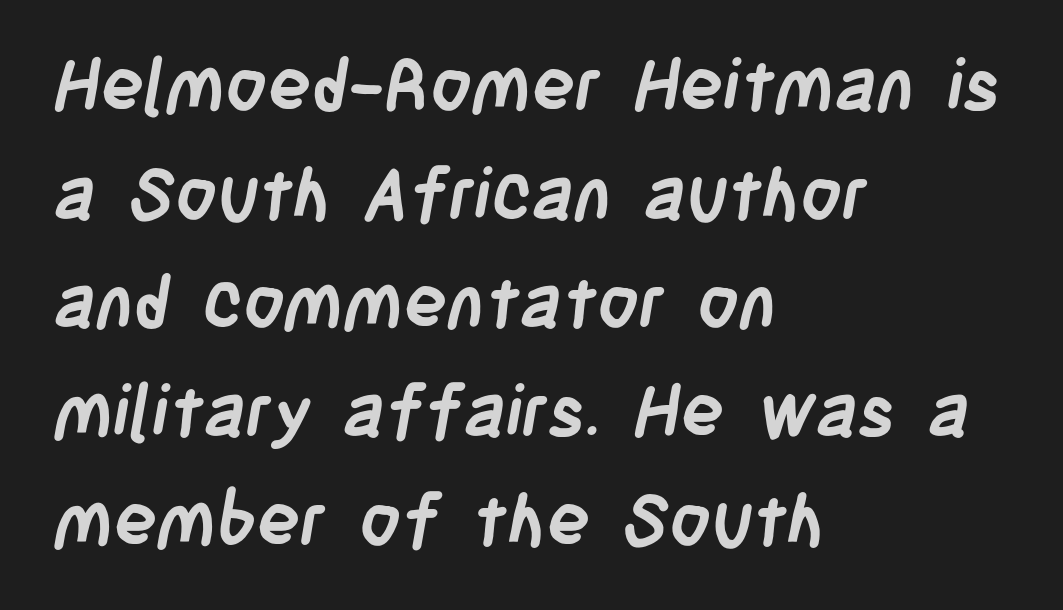
The passage shown is typeset with a sans-serif family. Summary of weight: heavy, a full bold. The glyphs are unaccompanied by any horizontal stroke below them. Teacher's note: observe the even left margin — that is flush-left alignment. Each letter keeps its own natural width here, so spacing adapts to shape.
